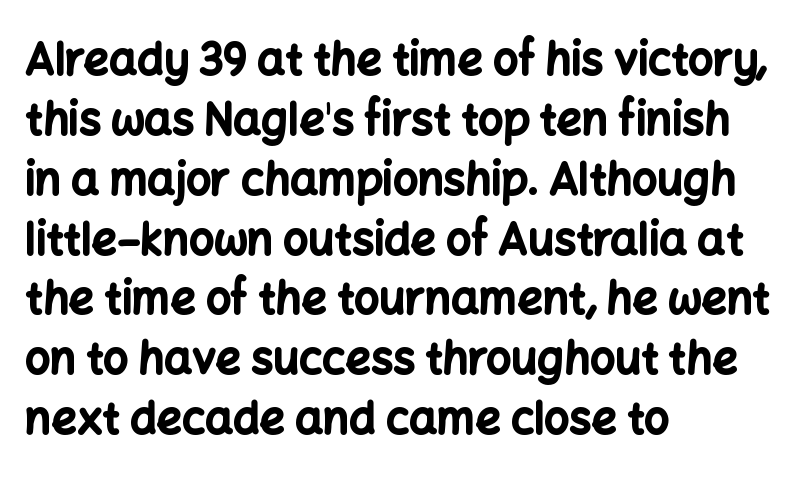
Q: Is the text bold? A: Yes.
Q: Is the text italic (slanted)? A: No, it is upright.
Q: Is the typeface a serif or a sans-serif typeface? A: Sans-serif.
Q: Is the text underlined? A: No.
Q: How is the paragraph aligned? A: Left-aligned.
Q: Is the spacing between letters normal or unusually wide? A: Normal.
Q: Is the spacing between lines tight, normal or loose? A: Normal.
Q: Width (condensed, normal, or wide)? A: Normal.
Q: Stroke contrast? A: Low.
Q: x-height? A: Medium.
Q: Monospaced? A: No.
